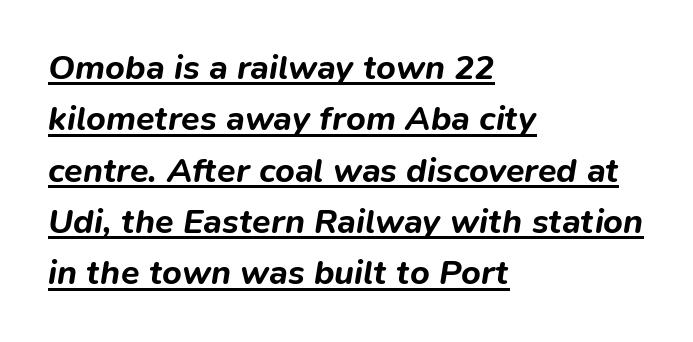
The image shows 34 px bold type, italic (leaning right); set left-aligned, normal line spacing (1.51x), normal letter spacing, underlined; low stroke contrast and a medium x-height.
